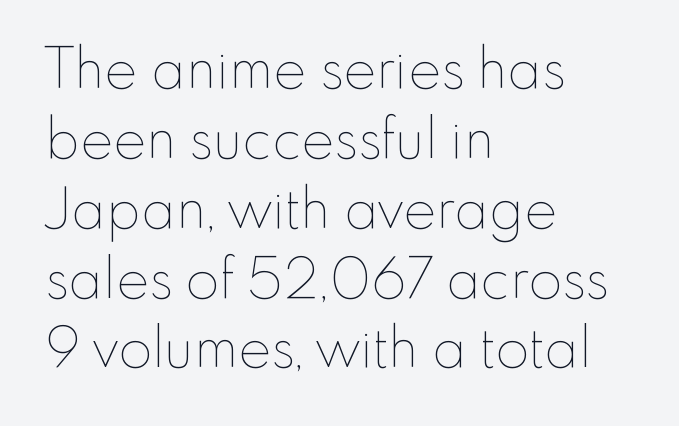
Q: Is the text bold? A: No.
Q: Is the text italic (slanted)? A: No, it is upright.
Q: Is the text underlined? A: No.
Q: How is the paragraph aligned? A: Left-aligned.
Q: Is the spacing between letters normal or unusually wide? A: Normal.
Q: Is the spacing between lines tight, normal or loose? A: Normal.
Q: Width (condensed, normal, or wide)? A: Normal.
Q: Stroke contrast? A: Low.
Q: x-height? A: Small.
Q: Monospaced? A: No.
